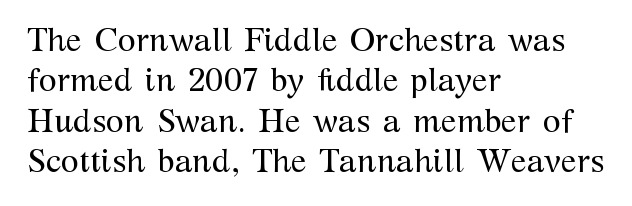
Q: Is the text bold? A: No.
Q: Is the text italic (slanted)? A: No, it is upright.
Q: Is the typeface a serif or a sans-serif typeface? A: Serif.
Q: Is the text underlined? A: No.
Q: How is the paragraph aligned? A: Left-aligned.
Q: Is the spacing between letters normal or unusually wide? A: Normal.
Q: Width (condensed, normal, or wide)? A: Normal.
Q: Stroke contrast? A: Medium.
Q: x-height? A: Medium.
Q: Monospaced? A: No.
